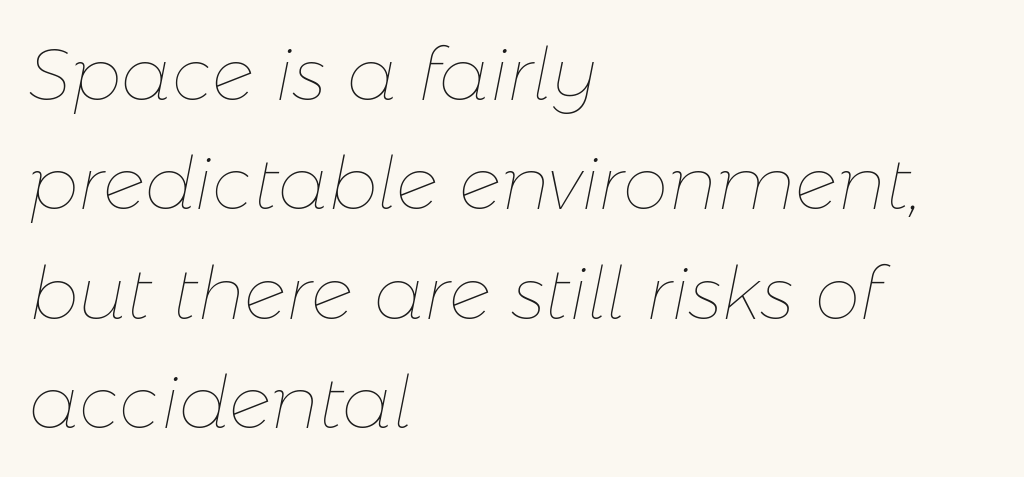
{"italic": "yes", "lean": "right", "slant_degrees": 11, "bold": "no", "weight": "thin", "width": "normal", "stroke_contrast": "low", "x_height": "medium", "monospaced": "no", "underline": "no", "align": "left", "line_spacing": "normal", "line_spacing_ratio": 1.5, "letter_spacing": "normal", "letter_spacing_em": 0.0, "glyph_px": 73}
